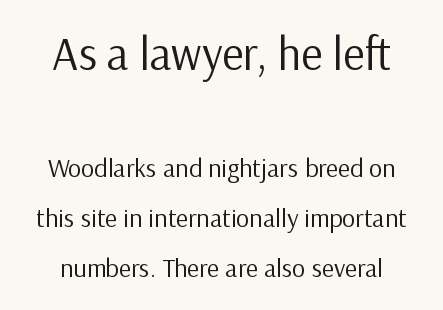
Caption: face not bold, strokes unweighted. Two sizes are in play, and the larger belongs to the first block. Regarding serifs, this sample does without them. Is there any slant? The stems are plumb. Check the space under the baseline: it is left empty. The space between consecutive lines is lavish.
